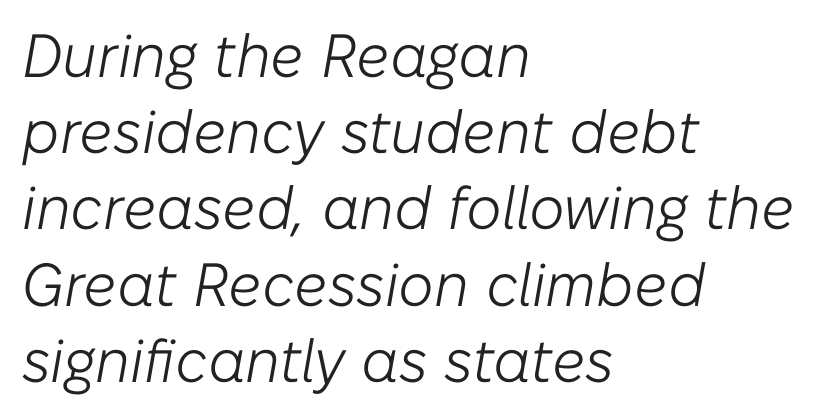
The image shows 61 px light type, italic (leaning right); set left-aligned, normal line spacing (1.25x), normal letter spacing, not underlined; low stroke contrast and a medium x-height.
